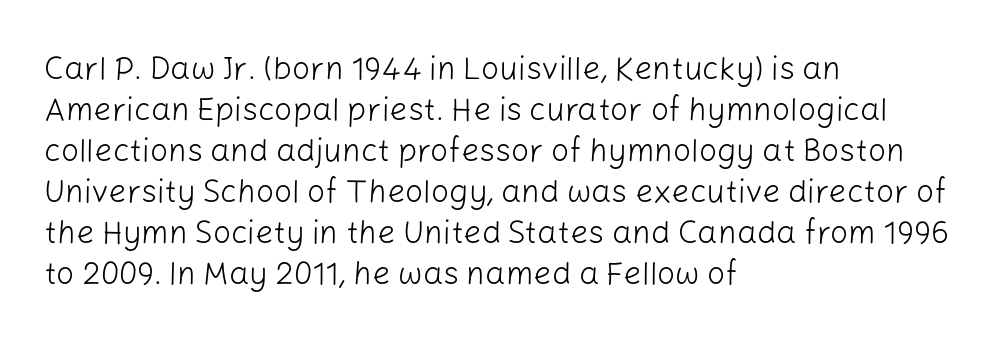
Q: Is the text bold? A: No.
Q: Is the text italic (slanted)? A: No, it is upright.
Q: Is the typeface a serif or a sans-serif typeface? A: Sans-serif.
Q: Is the text underlined? A: No.
Q: How is the paragraph aligned? A: Left-aligned.
Q: Is the spacing between letters normal or unusually wide? A: Normal.
Q: Is the spacing between lines tight, normal or loose? A: Normal.
Q: Width (condensed, normal, or wide)? A: Normal.
Q: Stroke contrast? A: Low.
Q: x-height? A: Medium.
Q: Monospaced? A: No.
